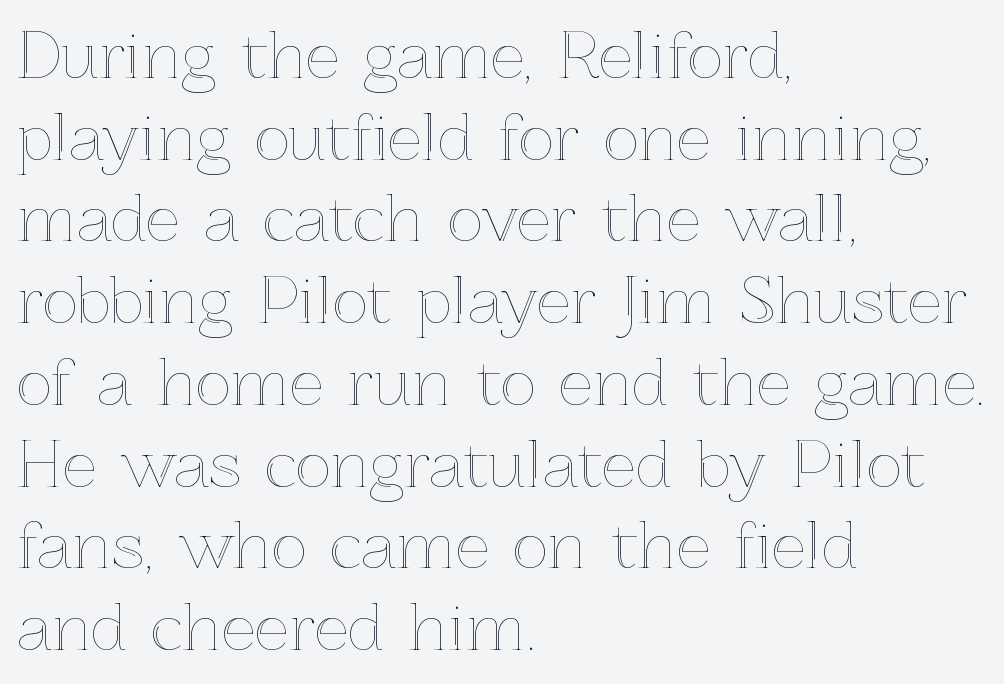
Q: Is the text italic (slanted)? A: No, it is upright.
Q: Is the text underlined? A: No.
Q: How is the paragraph aligned? A: Left-aligned.
Q: Is the spacing between letters normal or unusually wide? A: Normal.
Q: Is the spacing between lines tight, normal or loose? A: Normal.
Q: Width (condensed, normal, or wide)? A: Normal.
Q: x-height? A: Medium.
Q: Monospaced? A: No.
